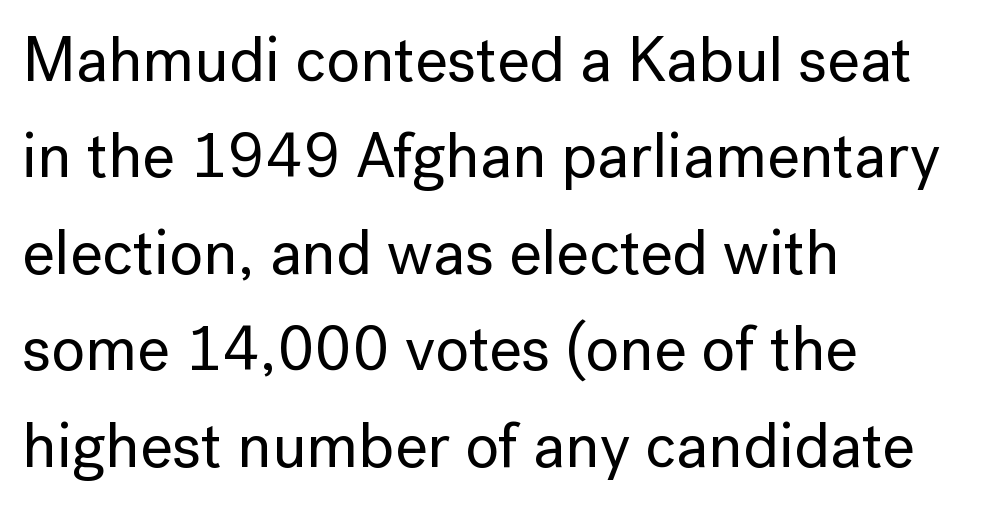
The image shows 63 px sans-serif type, upright; set left-aligned, normal line spacing (1.53x), normal letter spacing, not underlined; low stroke contrast and a medium x-height.
